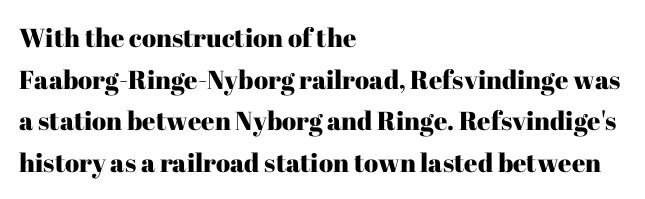
Q: Is the text italic (slanted)? A: No, it is upright.
Q: Is the text underlined? A: No.
Q: How is the paragraph aligned? A: Left-aligned.
Q: Is the spacing between letters normal or unusually wide? A: Normal.
Q: Is the spacing between lines tight, normal or loose? A: Normal.
